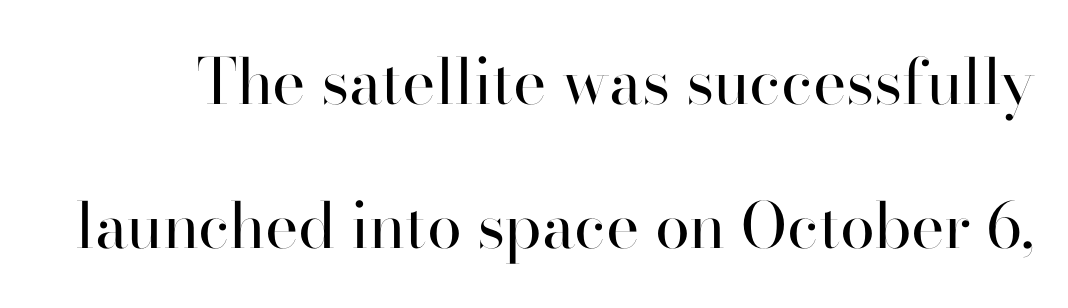
{"serif": "no", "italic": "no", "bold": "no", "weight": "regular", "width": "normal", "stroke_contrast": "high", "x_height": "small", "monospaced": "no", "underline": "no", "line_spacing": "loose", "line_spacing_ratio": 2.29, "letter_spacing": "normal", "letter_spacing_em": 0.0, "glyph_px": 63}
